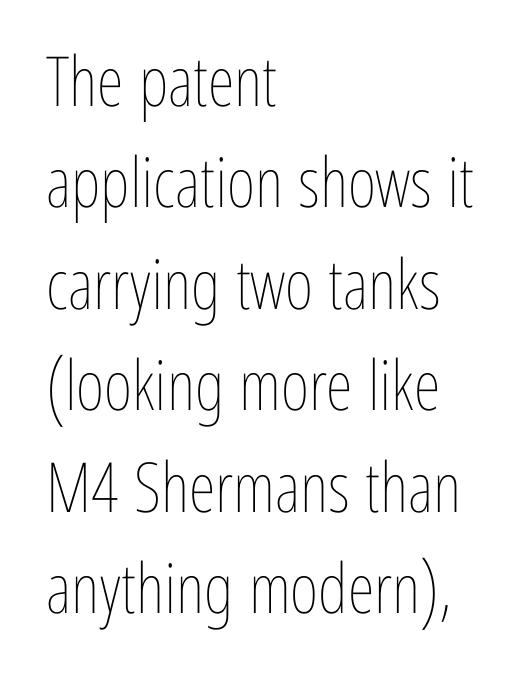
Heft: none added — not bold. Each new line begins a customary step beneath the previous one. Varying glyph widths throughout — classic text-font behaviour. The space directly below the letters is spotless.
